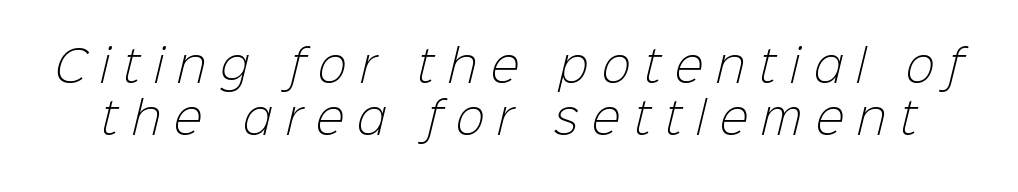
The image shows 43 px light sans-serif type; set line spacing 1.2x, unusually wide letter spacing (+0.32 em), not underlined; low stroke contrast and a medium x-height.
